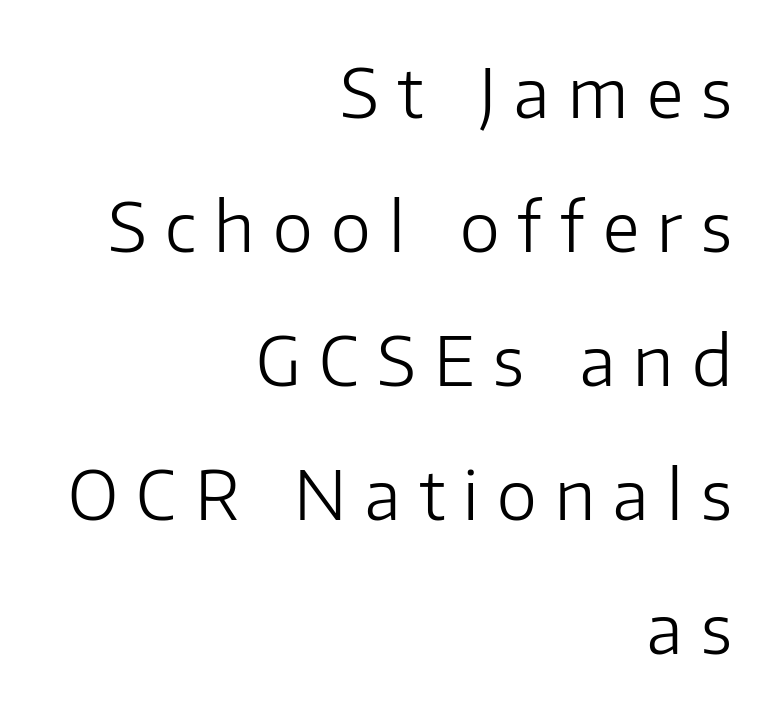
The image shows 68 px light sans-serif type, upright; set right-aligned, loose line spacing (1.97x), unusually wide letter spacing (+0.27 em), not underlined; low stroke contrast and a medium x-height.
